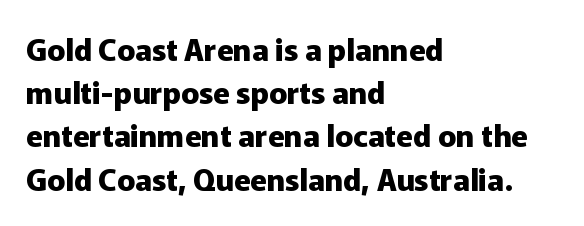
The image shows 30 px heavy sans-serif type, upright; set left-aligned, normal line spacing (1.44x), normal letter spacing, not underlined; low stroke contrast and a medium x-height.
